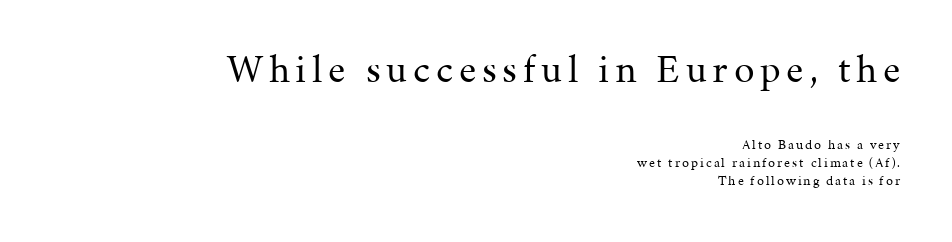
The image shows 41 px regular-weight serif type, upright; set right-aligned, normal line spacing (1.3x), not underlined; the first (top) block is 2.93x larger; medium stroke contrast and a medium x-height.
